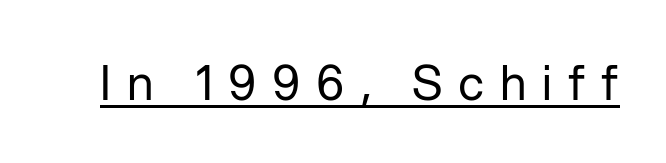
Q: Is the text bold? A: No.
Q: Is the text italic (slanted)? A: No, it is upright.
Q: Is the typeface a serif or a sans-serif typeface? A: Sans-serif.
Q: Is the text underlined? A: Yes.
Q: Is the spacing between letters normal or unusually wide? A: Unusually wide.
Q: Width (condensed, normal, or wide)? A: Normal.
Q: Stroke contrast? A: Low.
Q: x-height? A: Medium.
Q: Monospaced? A: No.
